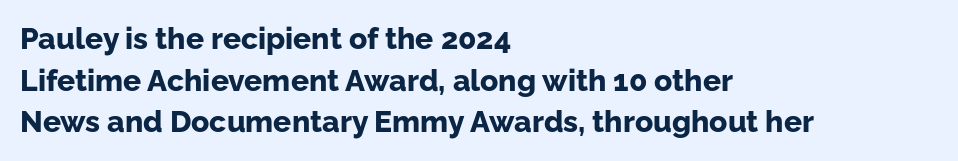
The image shows 30 px bold sans-serif type, upright; set left-aligned, normal line spacing (1.39x), normal letter spacing, not underlined; low stroke contrast and a medium x-height.
